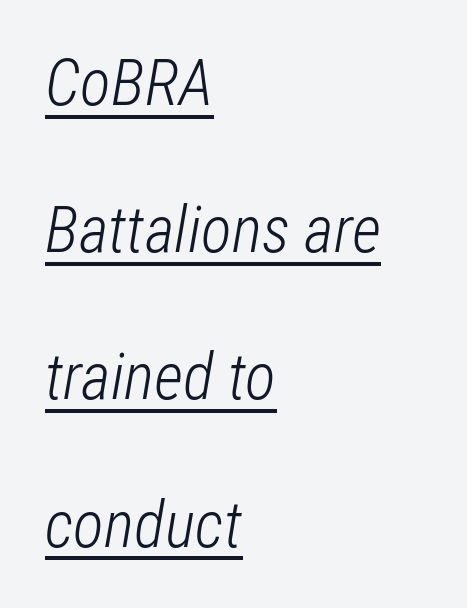
The image shows 64 px light, condensed type, italic (leaning right); set left-aligned, loose line spacing (2.3x), normal letter spacing, underlined; low stroke contrast and a medium x-height.
